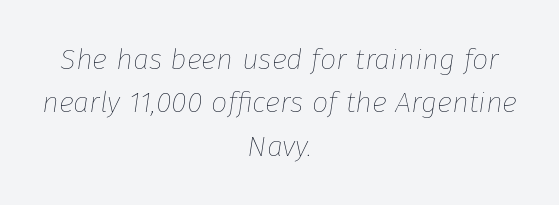
The image shows 29 px thin type, italic (leaning right); set centered, normal line spacing (1.5x), normal letter spacing, not underlined; low stroke contrast and a medium x-height.
